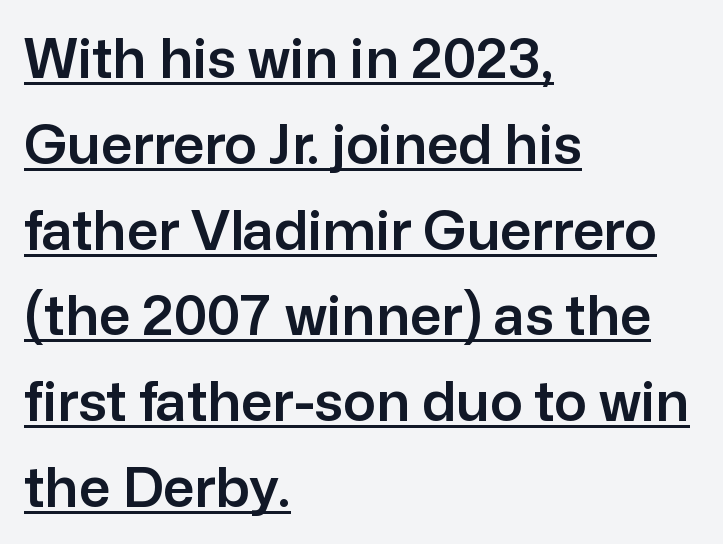
Q: Is the text italic (slanted)? A: No, it is upright.
Q: Is the typeface a serif or a sans-serif typeface? A: Sans-serif.
Q: Is the text underlined? A: Yes.
Q: How is the paragraph aligned? A: Left-aligned.
Q: Is the spacing between letters normal or unusually wide? A: Normal.
Q: Is the spacing between lines tight, normal or loose? A: Normal.
Q: Width (condensed, normal, or wide)? A: Normal.
Q: Stroke contrast? A: Low.
Q: x-height? A: Medium.
Q: Monospaced? A: No.
